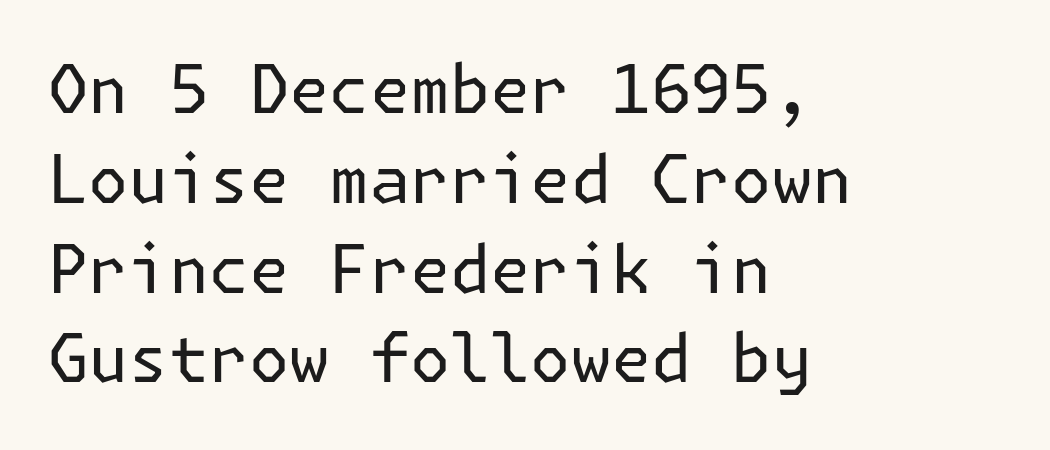
In terms of letterform style, serifs are entirely absent. Reading down the column, the eye jumps a familiar distance to each next line. Alignment: flush left. Italic? Not at all — the glyphs are vertical. Caption: face not bold, strokes unweighted. Compared with typical body copy, the letter spacing here is the same.
